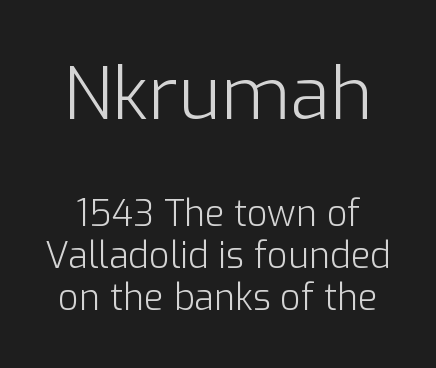
Q: Is the text bold? A: No.
Q: Is the text italic (slanted)? A: No, it is upright.
Q: Is the typeface a serif or a sans-serif typeface? A: Sans-serif.
Q: Is the text underlined? A: No.
Q: Is the spacing between letters normal or unusually wide? A: Normal.
Q: Which block of text is set in a larger size, the first (top) or the second (bottom)? A: The first (top) one.
Q: Width (condensed, normal, or wide)? A: Normal.
Q: Stroke contrast? A: Low.
Q: x-height? A: Medium.
Q: Monospaced? A: No.
